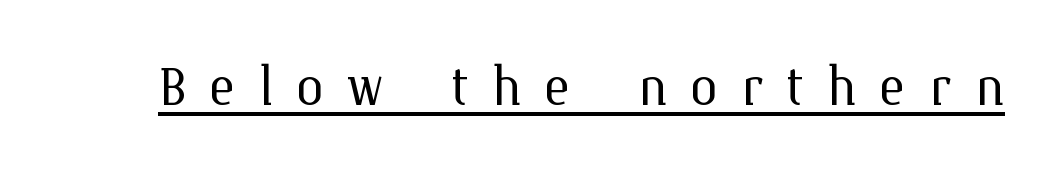
{"italic": "no", "bold": "no", "weight": "light", "width": "normal", "stroke_contrast": "medium", "x_height": "medium", "monospaced": "no", "underline": "yes", "letter_spacing": "wide", "letter_spacing_em": 0.32, "glyph_px": 71}
